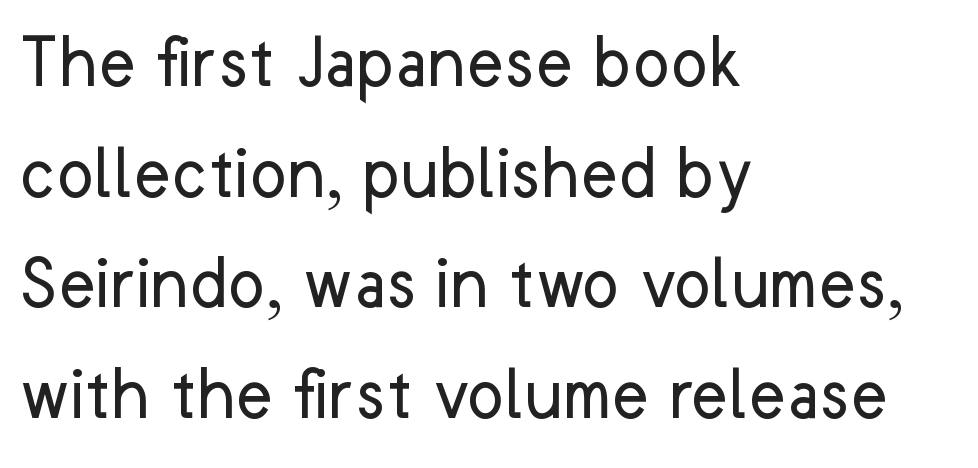
The image shows 79 px regular-weight sans-serif type, upright; set left-aligned, normal line spacing (1.4x), normal letter spacing, not underlined; low stroke contrast and a medium x-height.
